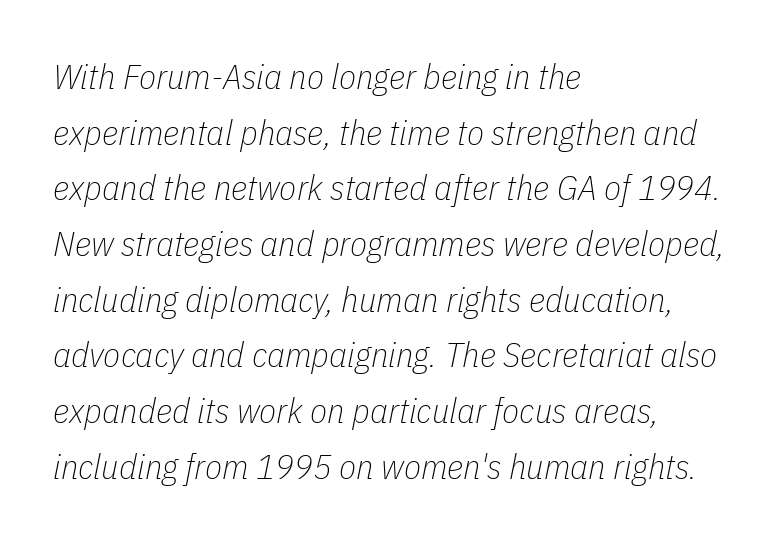
Leftover space on each line is placed entirely after the last word. The letterforms sit shoulder to shoulder at normal distance. Regarding leading, the lines here are spaced in the standard way. Weight: not bold — regular or lighter. Type without underlining. The typography opts for an oblique posture over an upright one.
